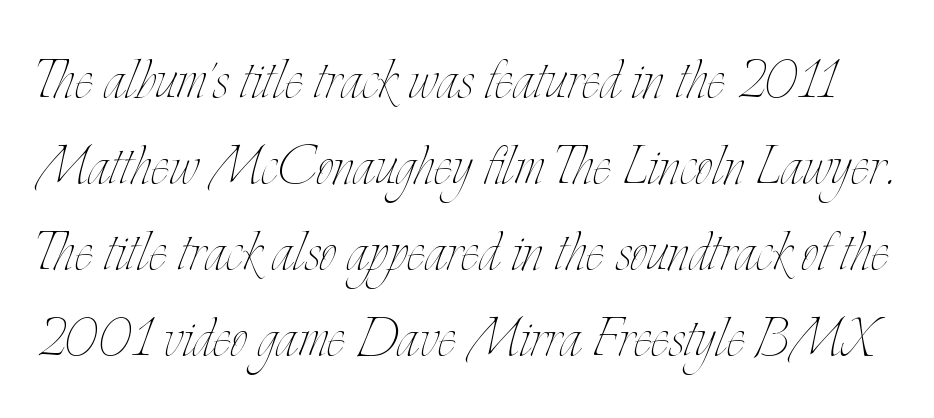
{"bold": "no", "weight": "thin", "width": "condensed", "stroke_contrast": "low", "x_height": "small", "monospaced": "no", "underline": "no", "line_spacing_ratio": 1.23, "letter_spacing": "normal", "letter_spacing_em": 0.0, "glyph_px": 70}
